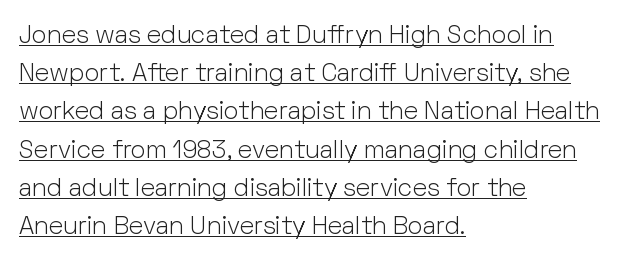
Q: Is the text bold? A: No.
Q: Is the text italic (slanted)? A: No, it is upright.
Q: Is the text underlined? A: Yes.
Q: How is the paragraph aligned? A: Left-aligned.
Q: Is the spacing between letters normal or unusually wide? A: Normal.
Q: Is the spacing between lines tight, normal or loose? A: Normal.
